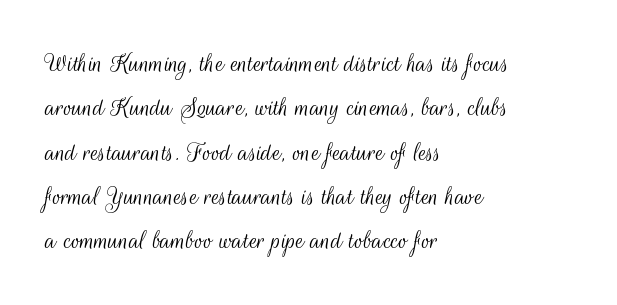
I'd call this a sans setting — the letters go barefoot. The face used here is rendered with its standard letterfit. The zone under the glyphs is completely vacant. A light-to-regular cut is what we see here. Think of a printed novel: that variable character pitch is what you see here. All the whitespace from short lines collects on the right.
